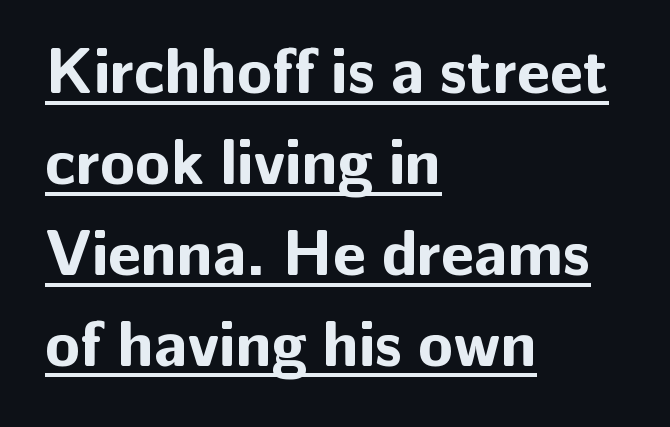
Look at the tracking — it's just the regular setting, nothing added. Compared with a centered layout, this one pins lines to the left instead. Unlike italic type, these characters show no tilt at all. Each line of the rendering has a horizontal stroke beneath the glyphs. The letters advance in unequal steps, a hallmark of proportional type.
